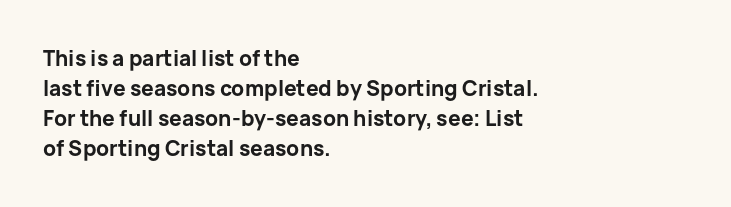
The font's upright variant was chosen for this text. These lines keep a tight, regular rhythm from letter to letter. Notice how thick the strokes are: this is what a full bold looks like. These lines sit exactly where default settings would place them.
